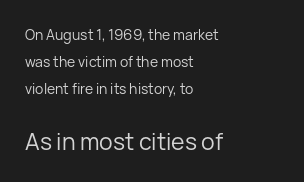
Horizontal bands of white between lines are thick stripes. Unlike italic type, these characters show no tilt at all. These lines keep a tight, regular rhythm from letter to letter. Which margin do the lines hug? The left one — the right edge is uneven. Words float on clear page, feet unadorned.
